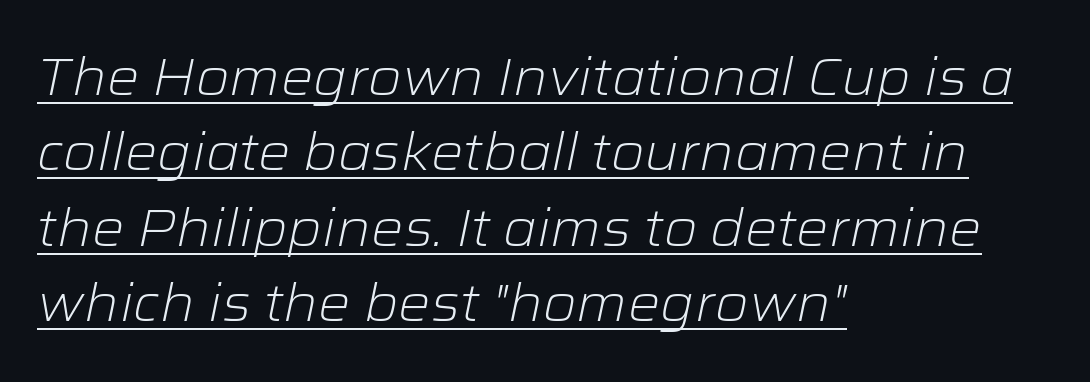
Q: Is the text bold? A: No.
Q: Is the text italic (slanted)? A: Yes, it leans right by about 12 degrees.
Q: Is the text underlined? A: Yes.
Q: How is the paragraph aligned? A: Left-aligned.
Q: Is the spacing between letters normal or unusually wide? A: Normal.
Q: Is the spacing between lines tight, normal or loose? A: Normal.
Q: Width (condensed, normal, or wide)? A: Wide.
Q: Stroke contrast? A: Low.
Q: x-height? A: Medium.
Q: Monospaced? A: No.
